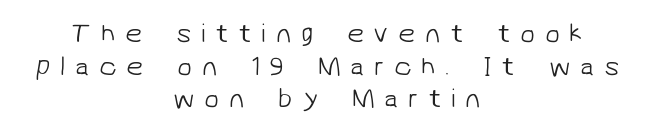
The image shows 27 px text type; set centered, line spacing 1.21x, unusually wide letter spacing (+0.36 em), not underlined.
